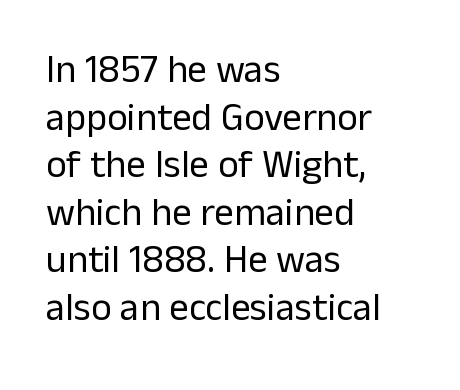
Which margin do the lines hug? The left one — the right edge is uneven. Characters remain perfectly vertical along every line. In terms of letterspacing, this is plain default setting. Think standard paragraph weight, or any step lighter than that. Type without underlining.
